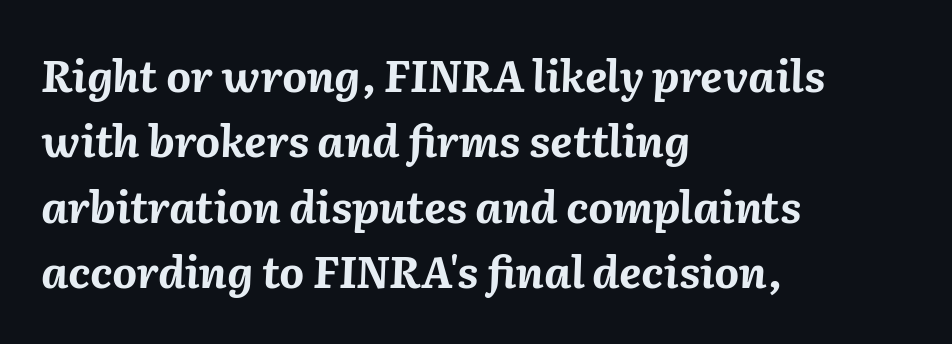
What's the leading like? Ordinary, nothing unusual. Observe the lean: these are italic letterforms. A dark, heavy texture on the line: the type is bold. The paragraph has a hard left edge and a soft right edge. Letter spacing: default.
